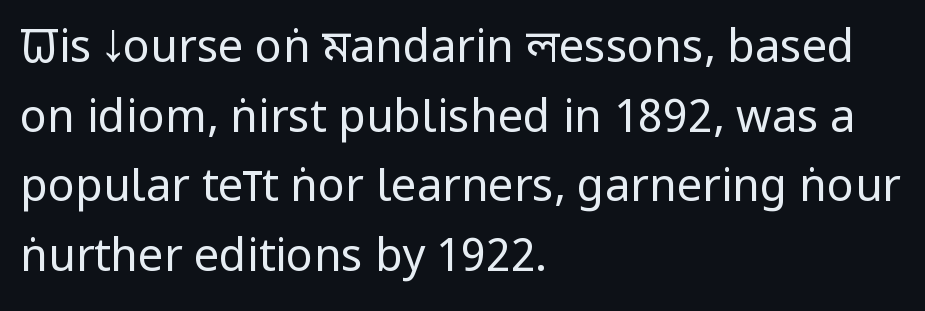
Q: Is the text bold? A: No.
Q: Is the text italic (slanted)? A: No, it is upright.
Q: Is the typeface a serif or a sans-serif typeface? A: Sans-serif.
Q: Is the text underlined? A: No.
Q: How is the paragraph aligned? A: Left-aligned.
Q: Is the spacing between letters normal or unusually wide? A: Normal.
Q: Is the spacing between lines tight, normal or loose? A: Normal.
Q: Width (condensed, normal, or wide)? A: Condensed.
Q: Stroke contrast? A: Low.
Q: x-height? A: Large.
Q: Monospaced? A: No.
